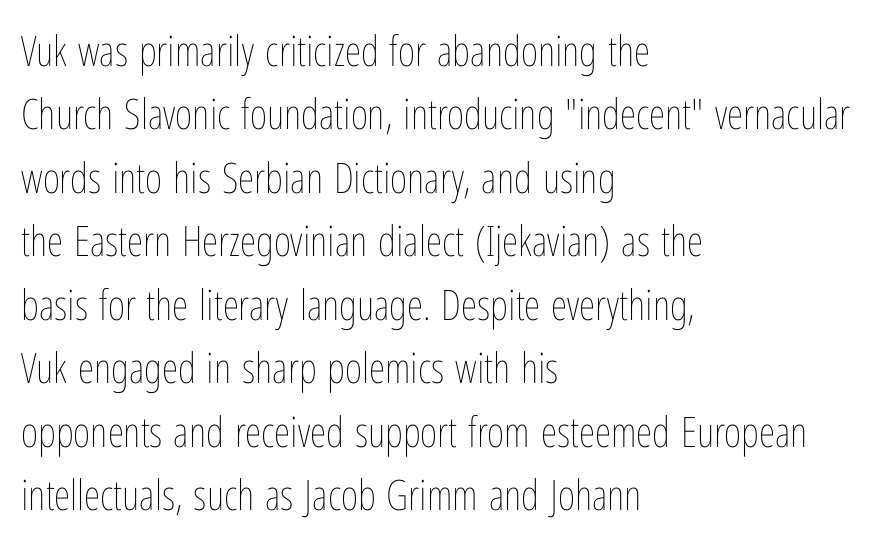
{"italic": "no", "bold": "no", "weight": "thin", "width": "condensed", "stroke_contrast": "low", "x_height": "medium", "monospaced": "no", "underline": "no", "align": "left", "line_spacing": "normal", "line_spacing_ratio": 1.51, "letter_spacing": "normal", "letter_spacing_em": 0.0, "glyph_px": 42}
